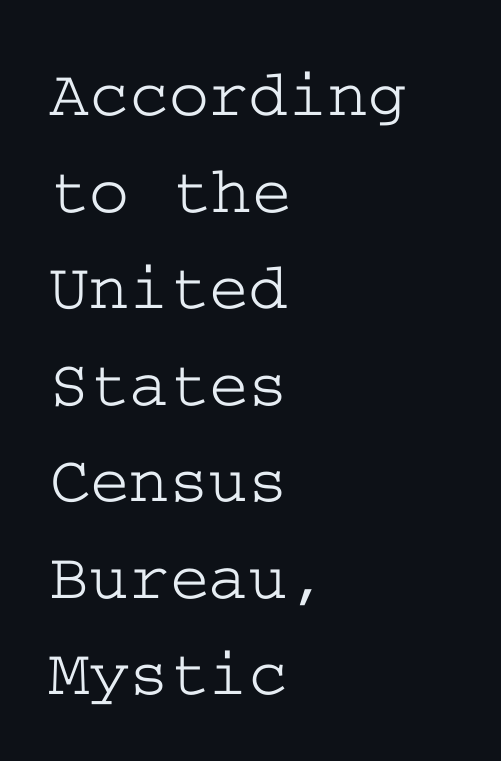
The horizontal fit of the characters is conventional and even. The leading is moderate, giving the passage an even texture. The rag falls on the right side of this text block. Decoration check: the copy has no underline. The type family on display is of the serif kind. Quick note: not italic, upright.
